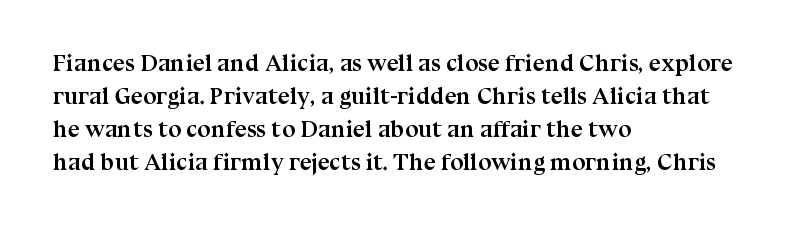
{"italic": "no", "bold": "yes", "underline": "no", "align": "left", "line_spacing": "normal", "line_spacing_ratio": 1.37, "letter_spacing": "normal", "letter_spacing_em": 0.0, "glyph_px": 24}
